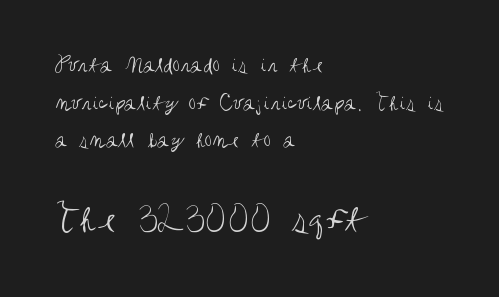
The strokes carry an ordinary text weight at most. Compared with typical paragraphs, the rows here are spaced about the same. These lines are rendered in a variable-pitch font. The tracking reads as untouched default to a designer's eye.
